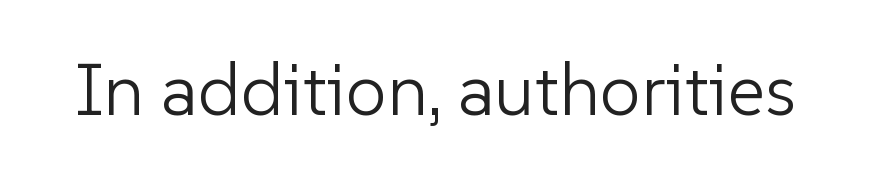
The strip under each line holds only bare page. A roman cut, with each character standing at attention. What stands out about the letter spacing? Nothing — it is the standard amount. Weight: regular or lighter.
